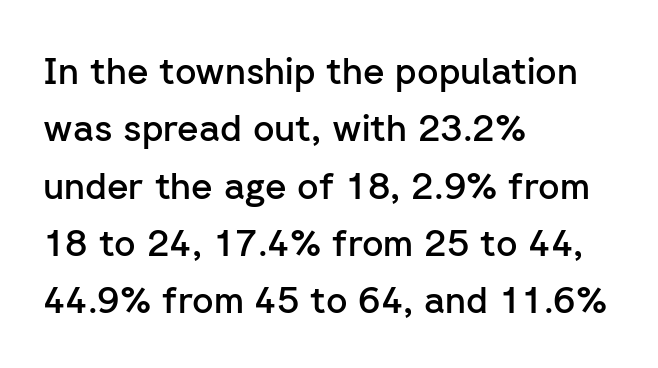
The image shows 37 px semibold sans-serif type, upright; set left-aligned, normal line spacing (1.55x), normal letter spacing, not underlined; low stroke contrast and a medium x-height.
